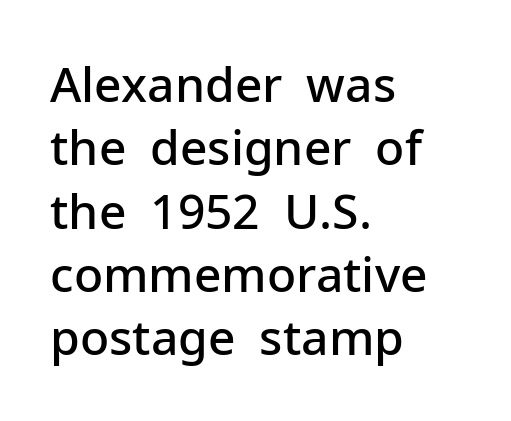
The image shows 48 px semibold sans-serif type, upright; set left-aligned, normal line spacing (1.32x), normal letter spacing, not underlined; low stroke contrast and a medium x-height.
